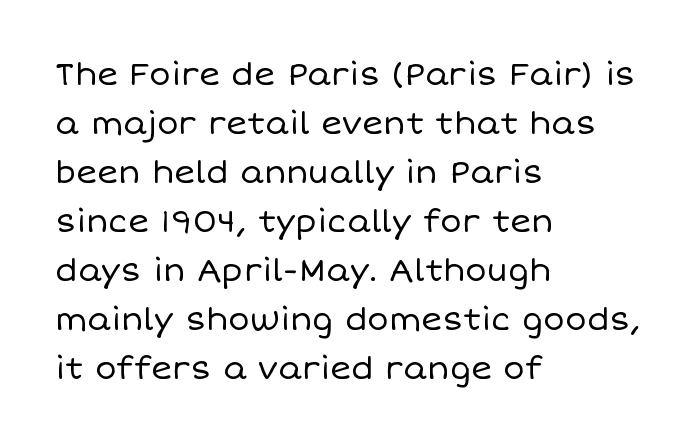
{"italic": "no", "bold": "no", "weight": "regular", "width": "normal", "stroke_contrast": "low", "x_height": "large", "monospaced": "no", "underline": "no", "align": "left", "line_spacing": "normal", "line_spacing_ratio": 1.53, "letter_spacing": "normal", "letter_spacing_em": 0.0, "glyph_px": 32}
